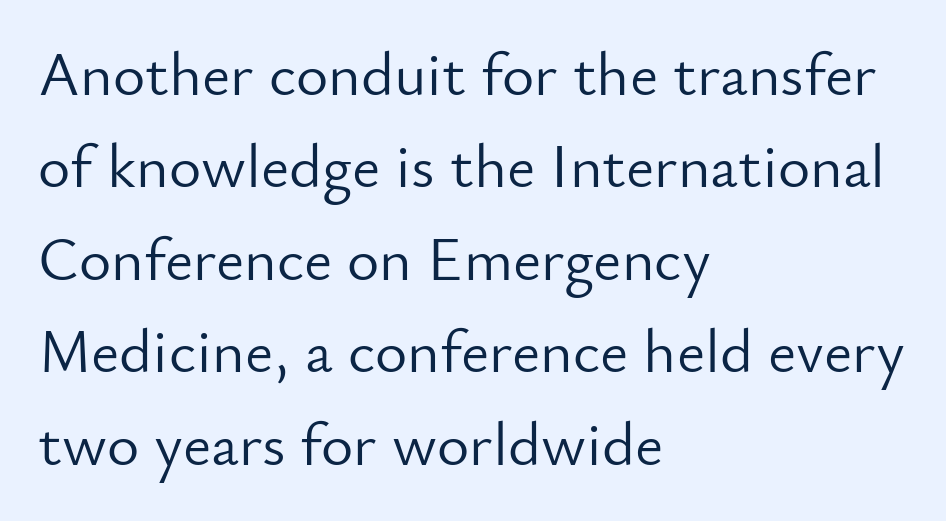
Q: Is the text bold? A: No.
Q: Is the text italic (slanted)? A: No, it is upright.
Q: Is the typeface a serif or a sans-serif typeface? A: Sans-serif.
Q: Is the text underlined? A: No.
Q: How is the paragraph aligned? A: Left-aligned.
Q: Is the spacing between letters normal or unusually wide? A: Normal.
Q: Is the spacing between lines tight, normal or loose? A: Normal.
Q: Width (condensed, normal, or wide)? A: Normal.
Q: Stroke contrast? A: Low.
Q: x-height? A: Small.
Q: Monospaced? A: No.
